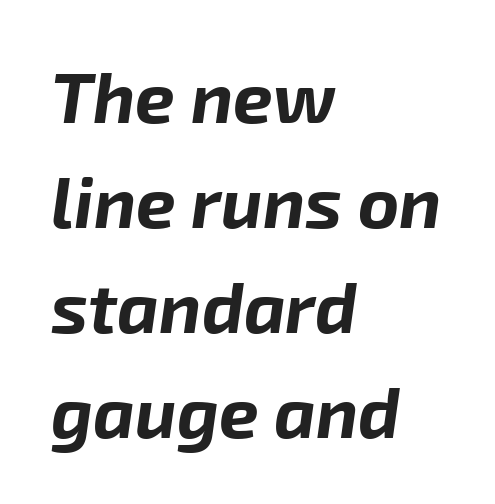
Q: Is the text bold? A: Yes.
Q: Is the text italic (slanted)? A: Yes, it leans right by about 8 degrees.
Q: Is the text underlined? A: No.
Q: How is the paragraph aligned? A: Left-aligned.
Q: Is the spacing between letters normal or unusually wide? A: Normal.
Q: Is the spacing between lines tight, normal or loose? A: Normal.
Q: Width (condensed, normal, or wide)? A: Normal.
Q: Stroke contrast? A: Low.
Q: x-height? A: Medium.
Q: Monospaced? A: No.
